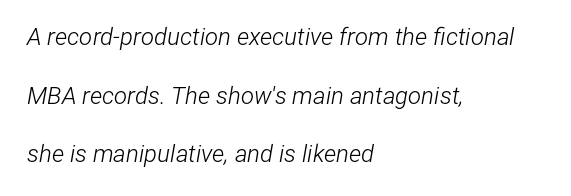
{"italic": "yes", "lean": "right", "slant_degrees": 12, "bold": "no", "underline": "no", "align": "left", "line_spacing": "loose", "line_spacing_ratio": 2.44, "letter_spacing": "normal", "letter_spacing_em": 0.0, "glyph_px": 24}
